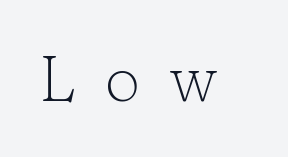
{"serif": "yes", "italic": "no", "bold": "no", "weight": "light", "width": "normal", "stroke_contrast": "low", "x_height": "medium", "monospaced": "no", "underline": "no", "letter_spacing": "wide", "letter_spacing_em": 0.46, "glyph_px": 63}
